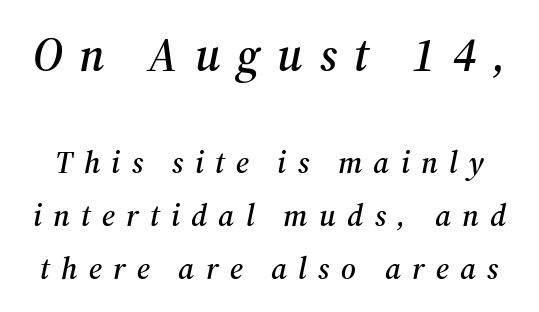
The image shows 47 px serif type, italic (leaning right); set line spacing 1.71x, unusually wide letter spacing (+0.36 em), not underlined; the first (top) block is 1.52x larger; medium stroke contrast and a medium x-height.
